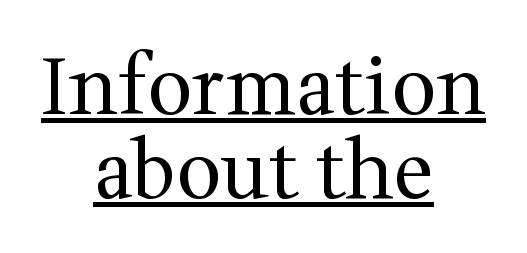
Tracking value appears to be zero — textbook default spacing. The specimen reads as upright at a glance. Caption: lettering with a line underneath. Letterform terminals end in serifs throughout the passage.
